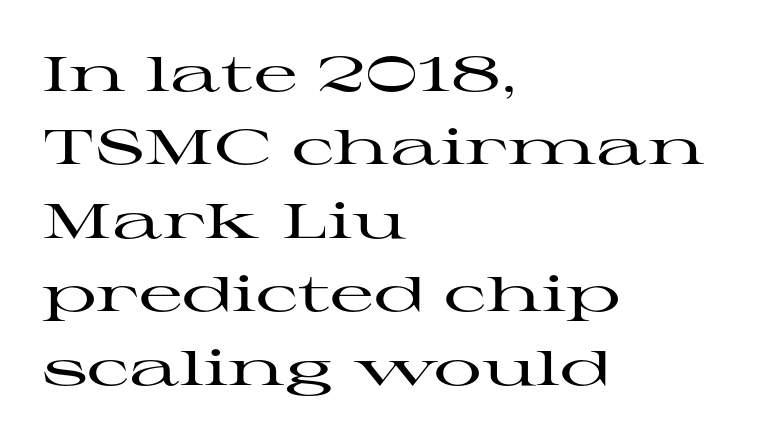
The image shows 48 px wide serif type, upright; set left-aligned, normal line spacing (1.53x), normal letter spacing, not underlined; high stroke contrast and a medium x-height.
